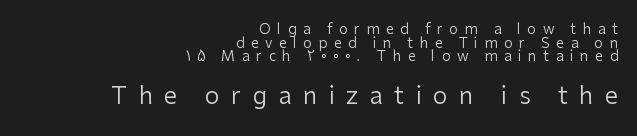
Q: Is the text bold? A: No.
Q: Is the text italic (slanted)? A: No, it is upright.
Q: Is the text underlined? A: No.
Q: How is the paragraph aligned? A: Right-aligned.
Q: Is the spacing between letters normal or unusually wide? A: Unusually wide.
Q: Is the spacing between lines tight, normal or loose? A: Tight.
Q: Which block of text is set in a larger size, the first (top) or the second (bottom)? A: The second (bottom) one.
